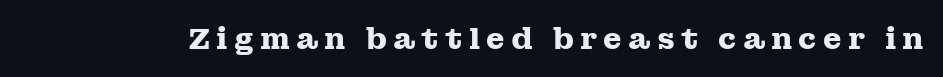
Q: Is the text bold? A: Yes.
Q: Is the text italic (slanted)? A: No, it is upright.
Q: Is the typeface a serif or a sans-serif typeface? A: Serif.
Q: Is the text underlined? A: No.
Q: Is the spacing between letters normal or unusually wide? A: Unusually wide.
Q: Width (condensed, normal, or wide)? A: Wide.
Q: Stroke contrast? A: Medium.
Q: x-height? A: Medium.
Q: Monospaced? A: No.
